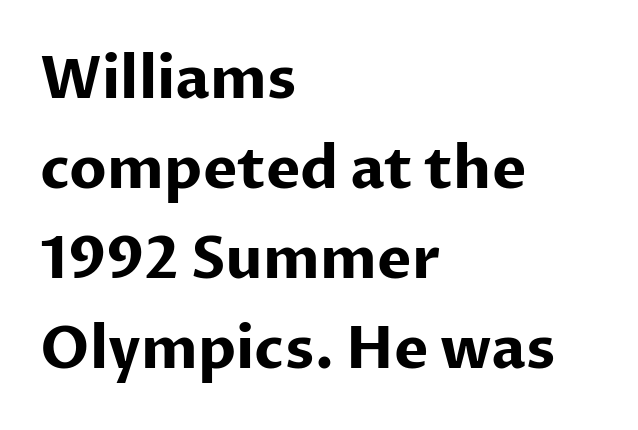
Q: Is the text bold? A: Yes.
Q: Is the text italic (slanted)? A: No, it is upright.
Q: Is the typeface a serif or a sans-serif typeface? A: Sans-serif.
Q: Is the text underlined? A: No.
Q: How is the paragraph aligned? A: Left-aligned.
Q: Is the spacing between letters normal or unusually wide? A: Normal.
Q: Is the spacing between lines tight, normal or loose? A: Normal.
Q: Width (condensed, normal, or wide)? A: Normal.
Q: Stroke contrast? A: Low.
Q: x-height? A: Medium.
Q: Monospaced? A: No.
